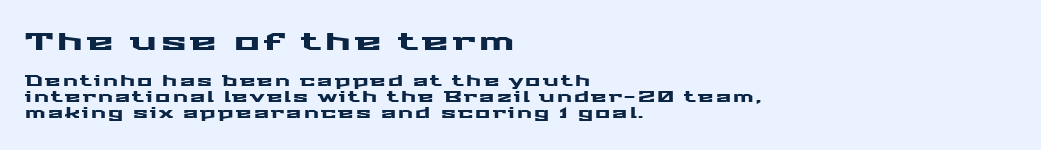
The image shows 24 px text type, upright; set left-aligned, tight line spacing (1.13x), not underlined; the first (top) block is 1.71x larger.
